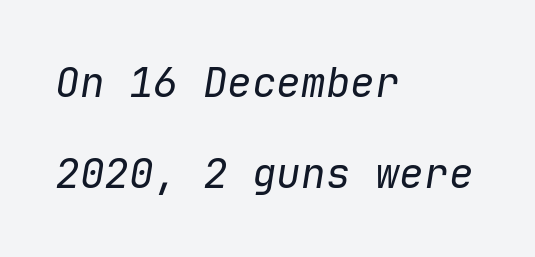
Q: Is the text bold? A: No.
Q: Is the text italic (slanted)? A: Yes, it leans right by about 9 degrees.
Q: Is the text underlined? A: No.
Q: How is the paragraph aligned? A: Left-aligned.
Q: Is the spacing between letters normal or unusually wide? A: Normal.
Q: Is the spacing between lines tight, normal or loose? A: Loose.
Q: Width (condensed, normal, or wide)? A: Normal.
Q: Stroke contrast? A: Low.
Q: x-height? A: Medium.
Q: Monospaced? A: Yes.
